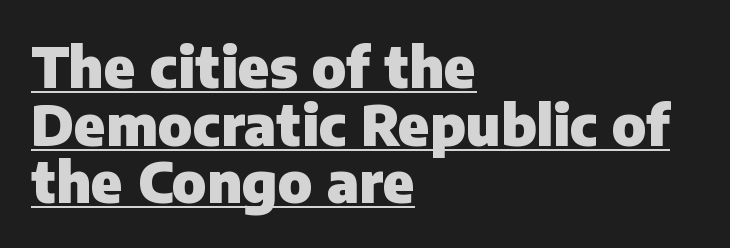
The image shows 55 px heavy sans-serif type, upright; set left-aligned, tight line spacing (1.05x), normal letter spacing, underlined; low stroke contrast and a medium x-height.
